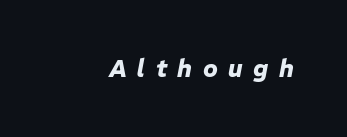
Q: Is the text bold? A: Yes.
Q: Is the text italic (slanted)? A: Yes, it leans right by about 11 degrees.
Q: Is the text underlined? A: No.
Q: Is the spacing between letters normal or unusually wide? A: Unusually wide.
